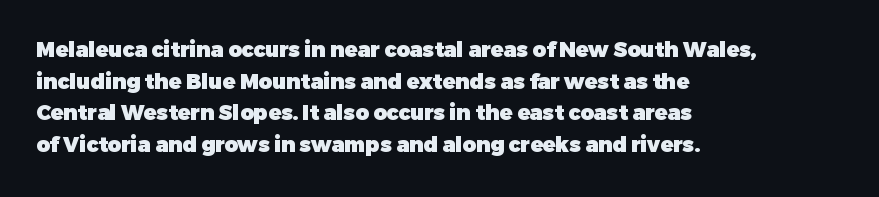
This is roman type, the default non-slanted kind. Observe the ordinary spacing: letters are neighbours, not strangers. The space between consecutive lines is moderate. Leftover space on each line is placed entirely after the last word. The string is rendered with underlining switched off. What weight is shown? A full bold with thick strokes.
